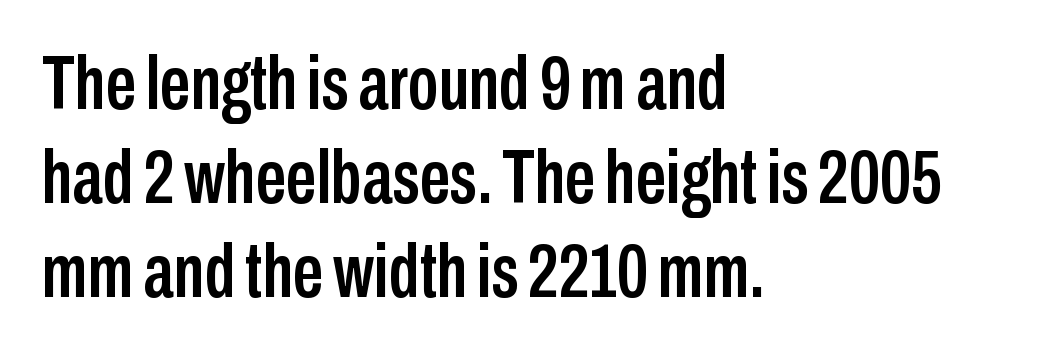
{"serif": "no", "italic": "no", "width": "condensed", "stroke_contrast": "low", "x_height": "medium", "monospaced": "no", "underline": "no", "align": "left", "line_spacing_ratio": 1.24, "letter_spacing": "normal", "letter_spacing_em": 0.0, "glyph_px": 76}
